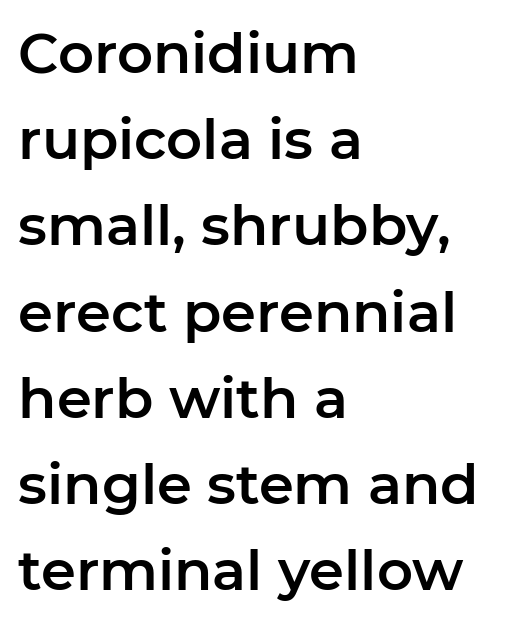
Casual observation: everything's shoved over to the left. The type is set solid horizontally, with unmodified tracking. Looks like regular typesetting: each glyph gets only the width it needs. Compared with typical paragraphs, the rows here are spaced about the same.
